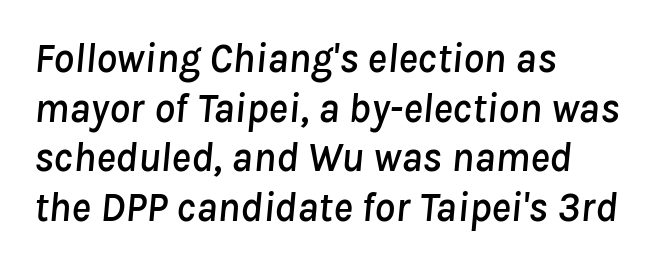
The image shows 41 px text type, italic (leaning right); set left-aligned, line spacing 1.21x, normal letter spacing, not underlined; low stroke contrast and a medium x-height.
